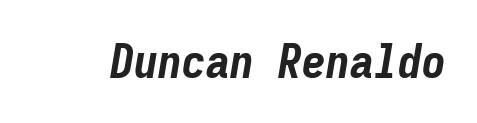
The rendering keeps characters at their native spacing. The passage shown is typed in a monospace face where columns stay perfectly aligned. Posture: slanted. These words are printed bold, with thick strokes throughout. Descender tails drop into unmarked territory.
